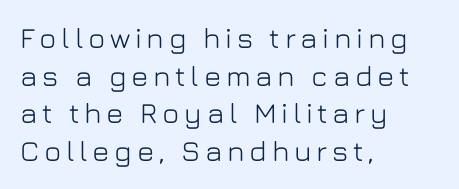
Q: Is the text italic (slanted)? A: No, it is upright.
Q: Is the typeface a serif or a sans-serif typeface? A: Sans-serif.
Q: Is the text underlined? A: No.
Q: How is the paragraph aligned? A: Left-aligned.
Q: Is the spacing between lines tight, normal or loose? A: Normal.
Q: Width (condensed, normal, or wide)? A: Normal.
Q: Stroke contrast? A: Low.
Q: x-height? A: Medium.
Q: Monospaced? A: No.
